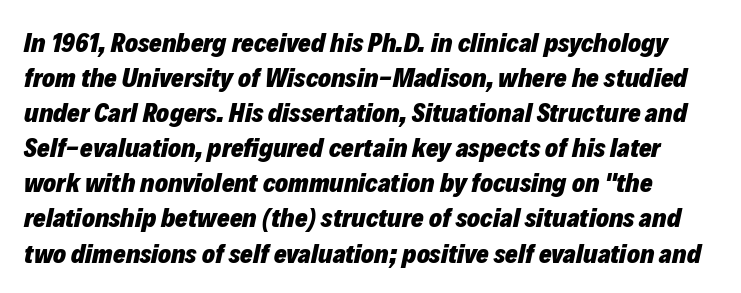
The image shows 27 px bold type, italic (leaning right); set normal line spacing (1.3x), normal letter spacing, not underlined.
